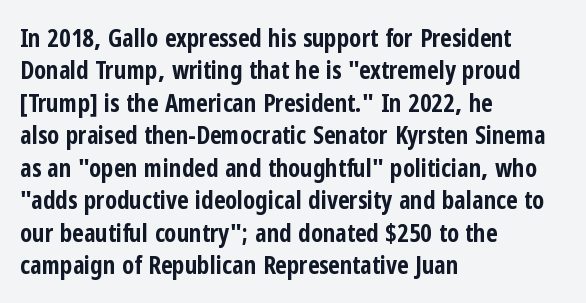
Q: Is the text bold? A: Yes.
Q: Is the text italic (slanted)? A: No, it is upright.
Q: Is the text underlined? A: No.
Q: How is the paragraph aligned? A: Left-aligned.
Q: Is the spacing between letters normal or unusually wide? A: Normal.
Q: Is the spacing between lines tight, normal or loose? A: Normal.
